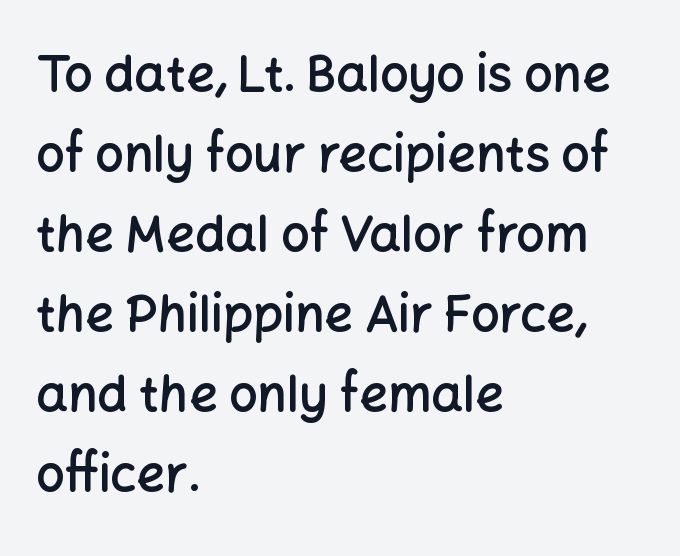
Q: Is the text bold? A: Semi-bold.
Q: Is the text italic (slanted)? A: No, it is upright.
Q: Is the typeface a serif or a sans-serif typeface? A: Sans-serif.
Q: Is the text underlined? A: No.
Q: How is the paragraph aligned? A: Left-aligned.
Q: Is the spacing between letters normal or unusually wide? A: Normal.
Q: Is the spacing between lines tight, normal or loose? A: Normal.
Q: Width (condensed, normal, or wide)? A: Normal.
Q: Stroke contrast? A: Low.
Q: x-height? A: Medium.
Q: Monospaced? A: No.
